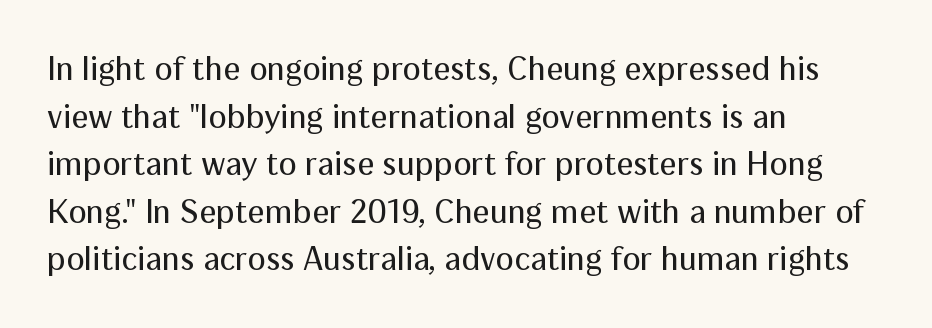
Has an underline been added? It has not. This rendering uses left alignment, leaving the right contour irregular. Nothing heavy about these letters — not bold at all. Do the characters align in a grid? No, the font is proportional. The passage shown is typeset with a sans-serif family.
